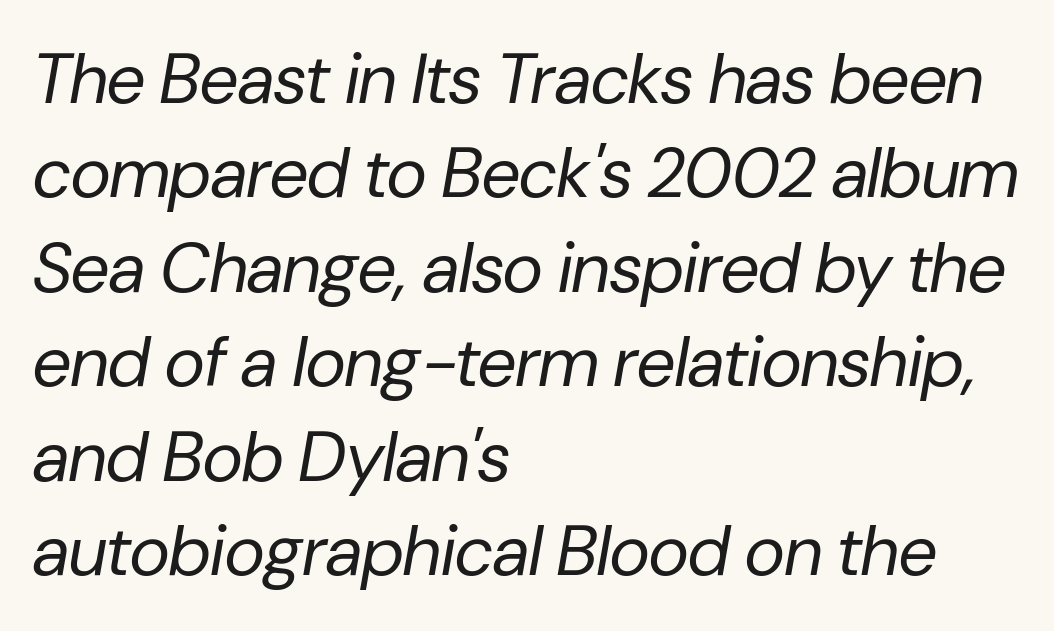
Q: Is the text bold? A: No.
Q: Is the text italic (slanted)? A: Yes, it leans right by about 10 degrees.
Q: Is the text underlined? A: No.
Q: How is the paragraph aligned? A: Left-aligned.
Q: Is the spacing between letters normal or unusually wide? A: Normal.
Q: Is the spacing between lines tight, normal or loose? A: Normal.
Q: Width (condensed, normal, or wide)? A: Normal.
Q: Stroke contrast? A: Low.
Q: x-height? A: Medium.
Q: Monospaced? A: No.
